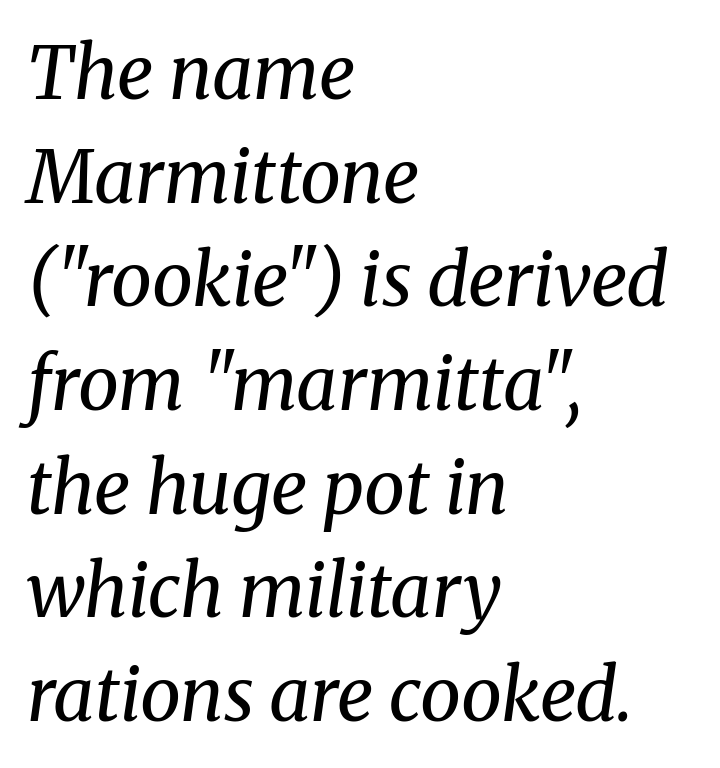
The designer went with a serif here, giving each stem small feet. Normally led — the rows are evenly, conventionally spaced. The gap between lines stays unmarked. A typesetter would call this zero additional tracking.
